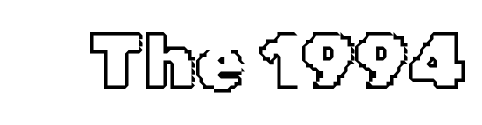
{"italic": "no", "width": "normal", "x_height": "medium", "monospaced": "no", "underline": "no", "letter_spacing": "normal", "letter_spacing_em": 0.0, "glyph_px": 78}
